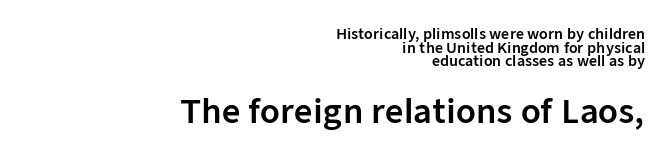
{"serif": "no", "italic": "no", "width": "normal", "stroke_contrast": "low", "x_height": "medium", "monospaced": "no", "underline": "no", "align": "right", "line_spacing": "tight", "line_spacing_ratio": 0.98, "letter_spacing": "normal", "letter_spacing_em": 0.0, "larger_block": "second", "size_ratio": 2.29, "glyph_px": 32}
